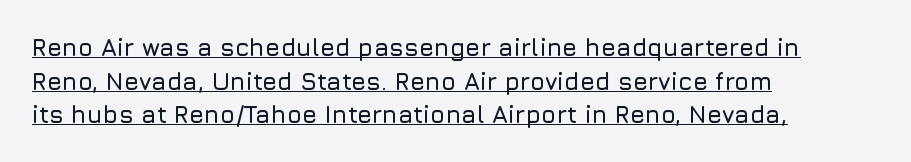
Q: Is the text italic (slanted)? A: No, it is upright.
Q: Is the text underlined? A: Yes.
Q: How is the paragraph aligned? A: Left-aligned.
Q: Is the spacing between letters normal or unusually wide? A: Normal.
Q: Is the spacing between lines tight, normal or loose? A: Normal.
